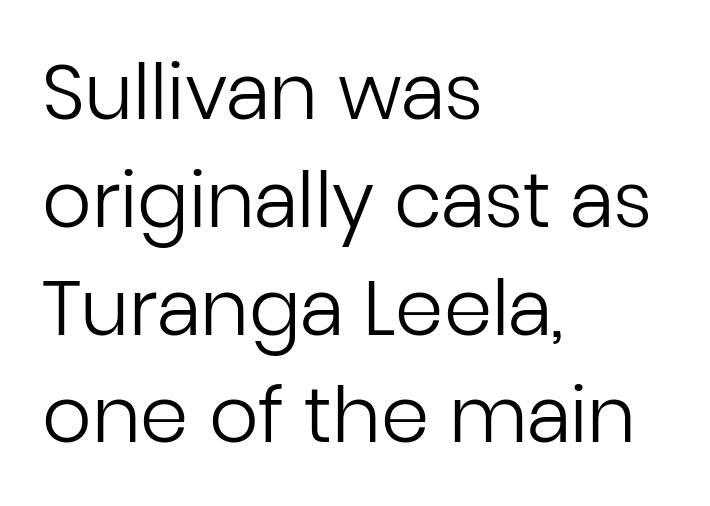
Q: Is the text bold? A: No.
Q: Is the text italic (slanted)? A: No, it is upright.
Q: Is the typeface a serif or a sans-serif typeface? A: Sans-serif.
Q: Is the text underlined? A: No.
Q: How is the paragraph aligned? A: Left-aligned.
Q: Is the spacing between letters normal or unusually wide? A: Normal.
Q: Is the spacing between lines tight, normal or loose? A: Normal.
Q: Width (condensed, normal, or wide)? A: Normal.
Q: Stroke contrast? A: Low.
Q: x-height? A: Medium.
Q: Monospaced? A: No.
